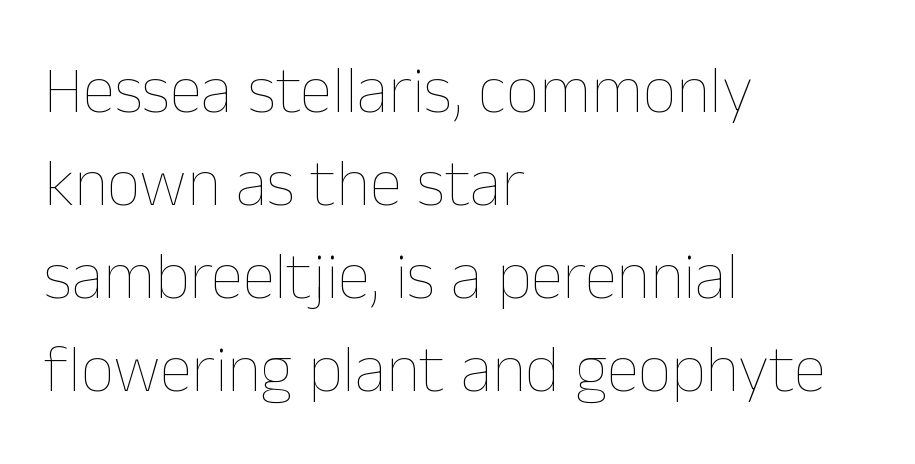
{"italic": "no", "bold": "no", "weight": "thin", "width": "normal", "stroke_contrast": "low", "x_height": "medium", "monospaced": "no", "underline": "no", "align": "left", "line_spacing": "normal", "line_spacing_ratio": 1.41, "letter_spacing": "normal", "letter_spacing_em": 0.0, "glyph_px": 66}
